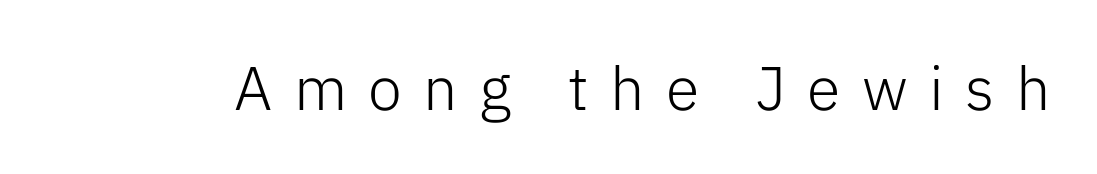
{"serif": "no", "italic": "no", "bold": "no", "weight": "light", "width": "normal", "stroke_contrast": "low", "x_height": "medium", "monospaced": "no", "underline": "no", "letter_spacing": "wide", "letter_spacing_em": 0.35, "glyph_px": 61}
